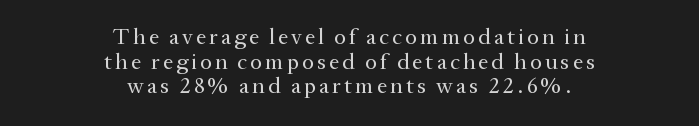
This sample uses an upright cut, with every glyph sitting square on the baseline. In CSS terms this would be text-align: center. No extra ink here — the face is not bold. Check the space under the baseline: it is left empty. Very little white space separates one row of letters from the next.
